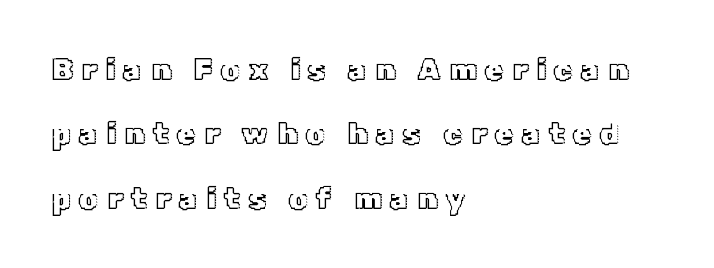
The image shows 30 px text type, upright; set left-aligned, loose line spacing (2.15x), unusually wide letter spacing (+0.28 em), not underlined; a medium x-height.
